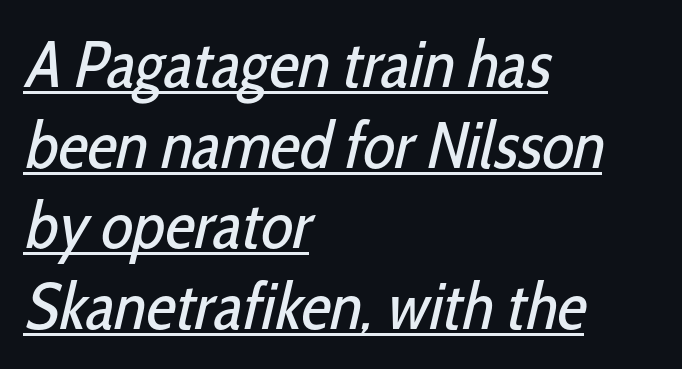
The image shows 66 px regular-weight, condensed sans-serif type; set left-aligned, line spacing 1.22x, normal letter spacing, underlined; low stroke contrast and a medium x-height.
